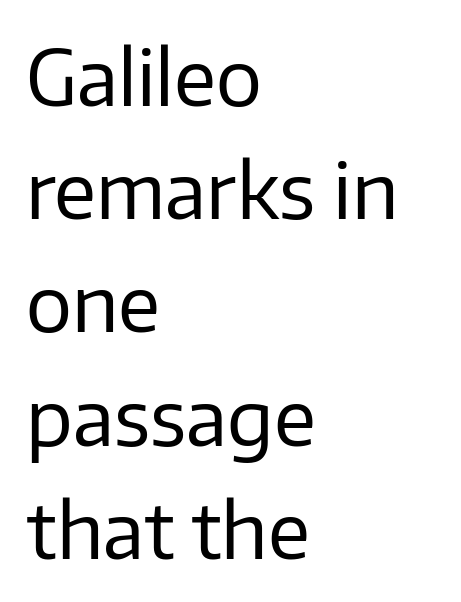
The image shows 77 px regular-weight sans-serif type, upright; set left-aligned, normal line spacing (1.47x), normal letter spacing, not underlined; low stroke contrast and a medium x-height.
